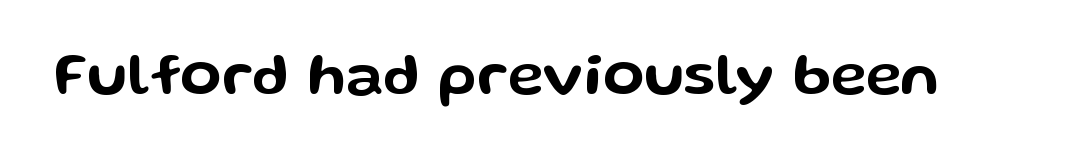
Q: Is the text italic (slanted)? A: No, it is upright.
Q: Is the typeface a serif or a sans-serif typeface? A: Sans-serif.
Q: Is the text underlined? A: No.
Q: Is the spacing between letters normal or unusually wide? A: Normal.
Q: Width (condensed, normal, or wide)? A: Wide.
Q: Stroke contrast? A: Low.
Q: x-height? A: Medium.
Q: Monospaced? A: No.
